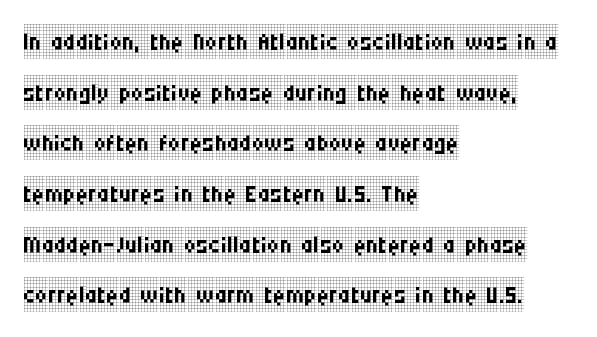
Q: Is the text bold? A: No.
Q: Is the text italic (slanted)? A: No, it is upright.
Q: Is the typeface a serif or a sans-serif typeface? A: Serif.
Q: Is the text underlined? A: No.
Q: How is the paragraph aligned? A: Left-aligned.
Q: Is the spacing between letters normal or unusually wide? A: Normal.
Q: Is the spacing between lines tight, normal or loose? A: Normal.
Q: Width (condensed, normal, or wide)? A: Condensed.
Q: Stroke contrast? A: Low.
Q: x-height? A: Large.
Q: Monospaced? A: No.
